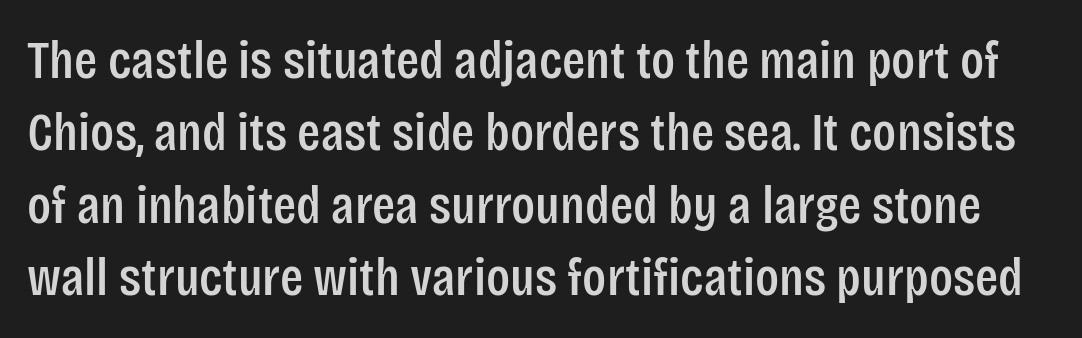
The specimen reads as upright at a glance. Leading: standard. The type is set solid horizontally, with unmodified tracking. Does the type have serifs? No, each stem ends abruptly. Clear beneath every line of the passage. Spacing verdict: proportional, widths tailored to each character.
